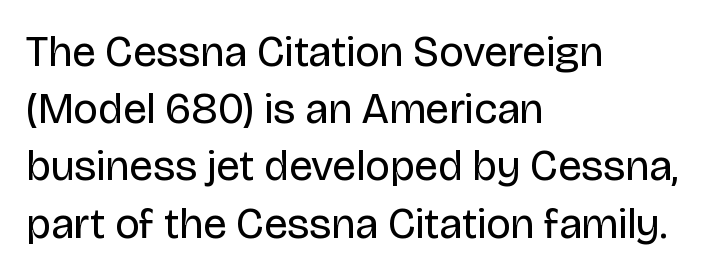
Spacing verdict: proportional, widths tailored to each character. The line-height multiplier appears to be the usual default. Which margin do the lines hug? The left one — the right edge is uneven. Notice how the stems are strictly vertical — no italics here. Letter spacing: default. The characters display no serif detailing; their extremities are plain.
